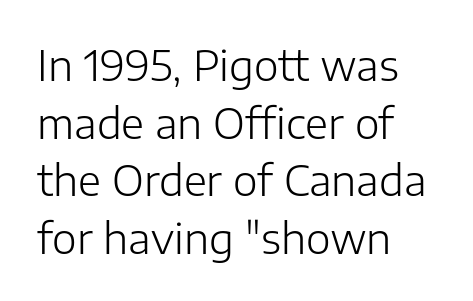
The image shows 42 px light sans-serif type, upright; set left-aligned, normal line spacing (1.37x), normal letter spacing, not underlined; low stroke contrast and a medium x-height.
